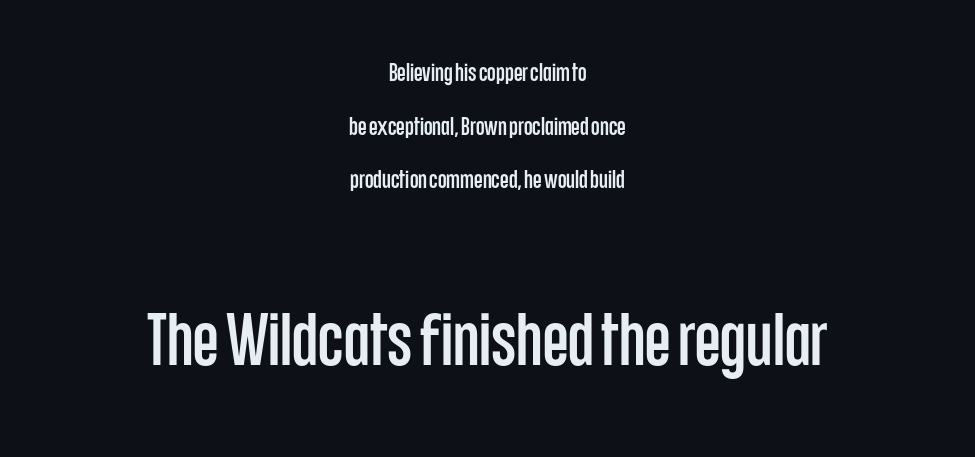
{"serif": "no", "italic": "no", "width": "condensed", "stroke_contrast": "low", "x_height": "large", "monospaced": "no", "underline": "no", "align": "center", "line_spacing": "loose", "line_spacing_ratio": 2.15, "letter_spacing": "normal", "letter_spacing_em": 0.0, "larger_block": "second", "size_ratio": 2.96, "glyph_px": 74}
